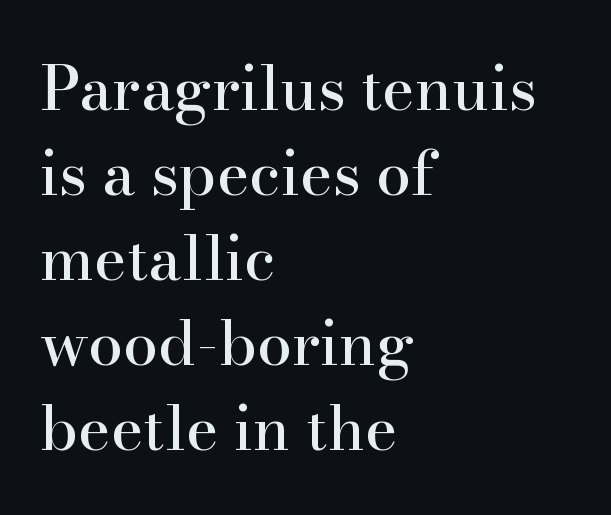
{"serif": "yes", "italic": "no", "width": "normal", "stroke_contrast": "high", "x_height": "small", "monospaced": "no", "underline": "no", "align": "left", "line_spacing": "normal", "line_spacing_ratio": 1.37, "letter_spacing": "normal", "letter_spacing_em": 0.0, "glyph_px": 62}
